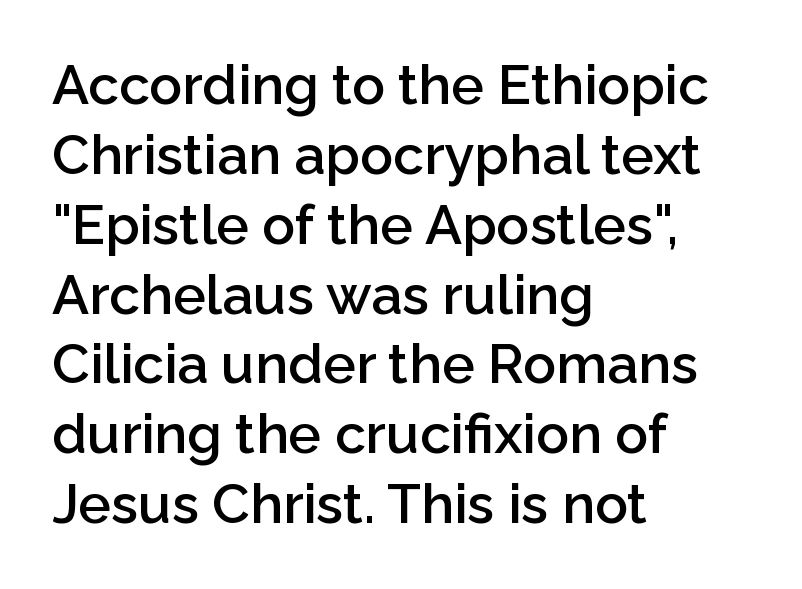
{"serif": "no", "italic": "no", "bold": "semi", "weight": "semibold", "width": "normal", "stroke_contrast": "low", "x_height": "medium", "monospaced": "no", "underline": "no", "align": "left", "line_spacing": "normal", "line_spacing_ratio": 1.27, "letter_spacing": "normal", "letter_spacing_em": 0.0, "glyph_px": 55}
